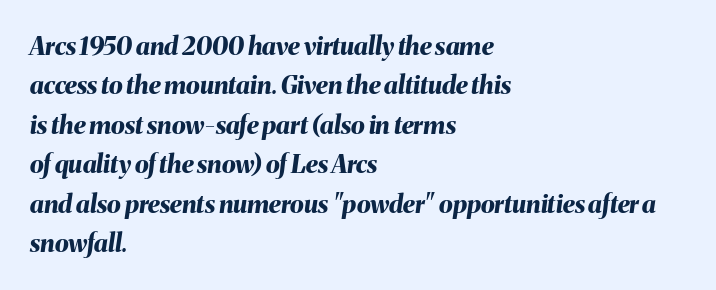
The image shows 25 px bold type, italic (leaning right); set left-aligned, normal line spacing (1.58x), normal letter spacing, not underlined.
